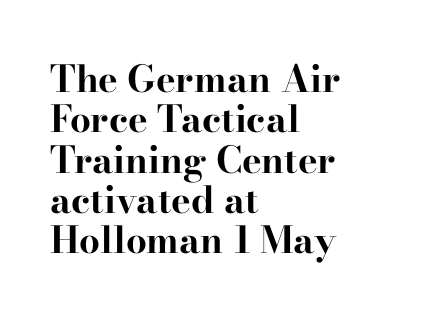
Only glyphs here, with clear space below each row. Typesetter's note: full bold, strokes at maximum text heaviness. Serifs: yes, visible at the terminals of the letterforms. Line starts are locked; line ends wander. Spacing verdict: proportional, widths tailored to each character.
